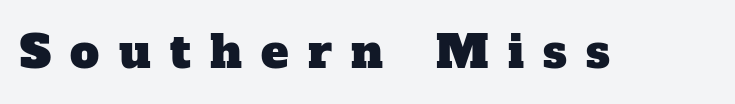
Q: Is the typeface a serif or a sans-serif typeface? A: Serif.
Q: Is the text underlined? A: No.
Q: Is the spacing between letters normal or unusually wide? A: Unusually wide.
Q: Width (condensed, normal, or wide)? A: Normal.
Q: Stroke contrast? A: Low.
Q: x-height? A: Medium.
Q: Monospaced? A: No.
